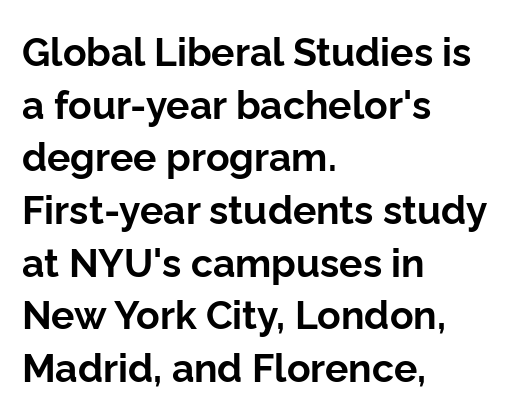
The image shows 39 px bold sans-serif type, upright; set left-aligned, normal line spacing (1.35x), normal letter spacing, not underlined; low stroke contrast and a medium x-height.
